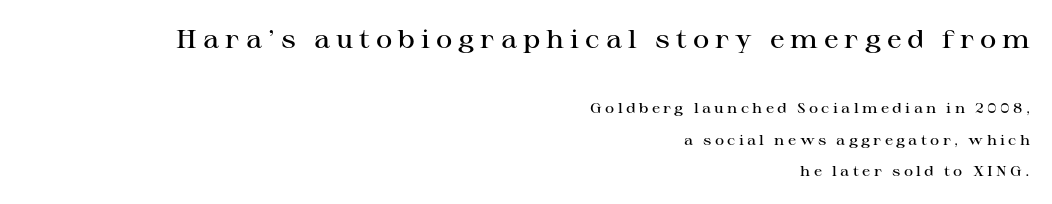
Q: Is the text bold? A: Semi-bold.
Q: Is the text italic (slanted)? A: No, it is upright.
Q: Is the text underlined? A: No.
Q: How is the paragraph aligned? A: Right-aligned.
Q: Is the spacing between letters normal or unusually wide? A: Unusually wide.
Q: Is the spacing between lines tight, normal or loose? A: Loose.
Q: Which block of text is set in a larger size, the first (top) or the second (bottom)? A: The first (top) one.
